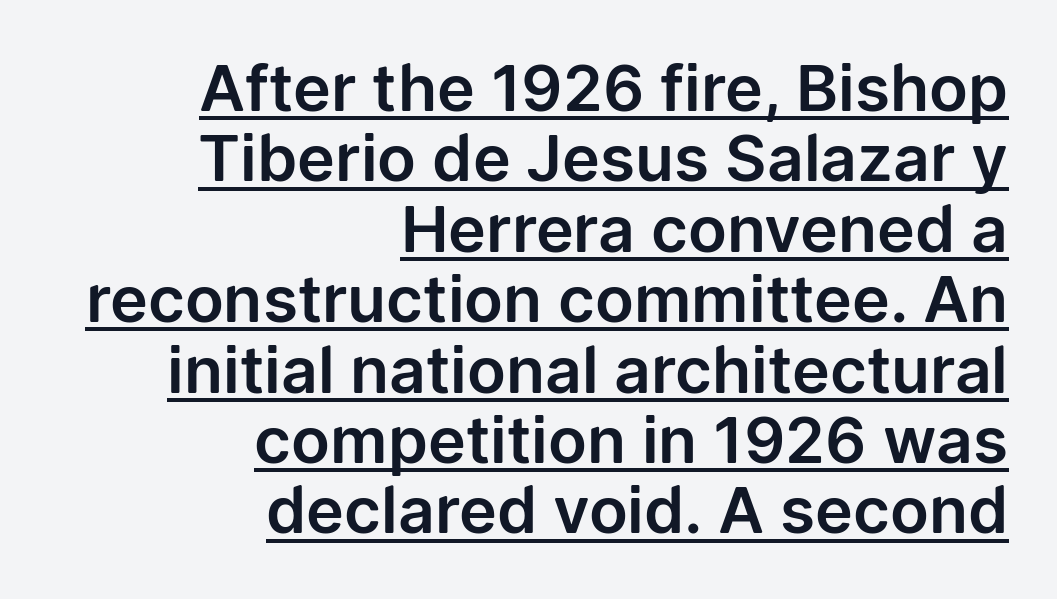
Short note: letters normally spaced. Observe the absence of serifs on each vertical stroke in this sample. Think of a printed novel: that variable character pitch is what you see here. Each line of the rendering has a horizontal stroke beneath the glyphs.
